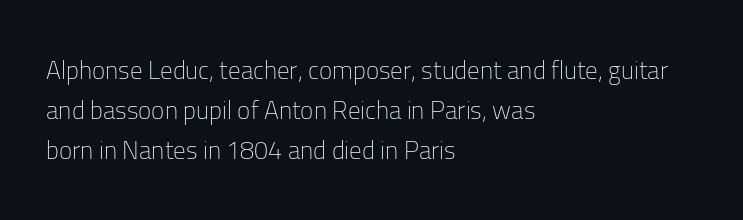
Q: Is the text bold? A: No.
Q: Is the text italic (slanted)? A: No, it is upright.
Q: Is the text underlined? A: No.
Q: How is the paragraph aligned? A: Left-aligned.
Q: Is the spacing between letters normal or unusually wide? A: Normal.
Q: Is the spacing between lines tight, normal or loose? A: Normal.
